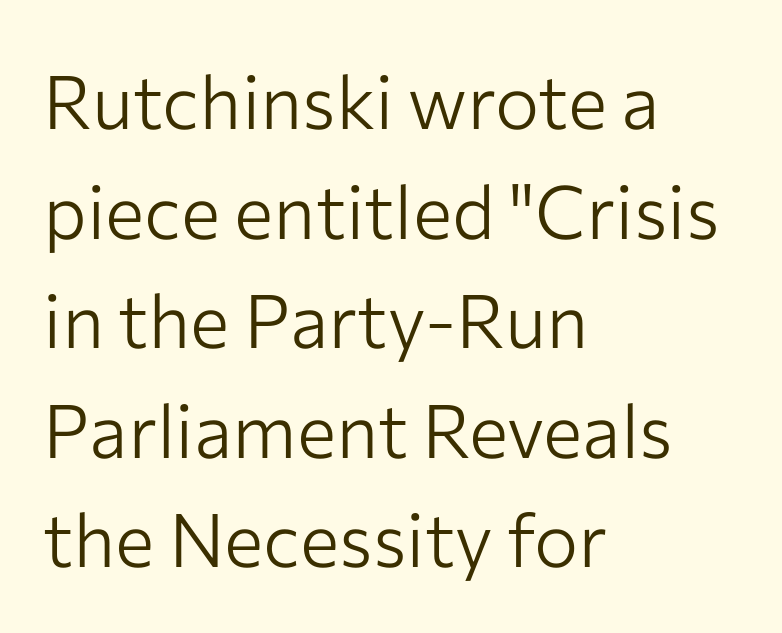
Q: Is the text bold? A: No.
Q: Is the text italic (slanted)? A: No, it is upright.
Q: Is the typeface a serif or a sans-serif typeface? A: Sans-serif.
Q: Is the text underlined? A: No.
Q: How is the paragraph aligned? A: Left-aligned.
Q: Is the spacing between letters normal or unusually wide? A: Normal.
Q: Is the spacing between lines tight, normal or loose? A: Normal.
Q: Width (condensed, normal, or wide)? A: Normal.
Q: Stroke contrast? A: Low.
Q: x-height? A: Medium.
Q: Monospaced? A: No.
